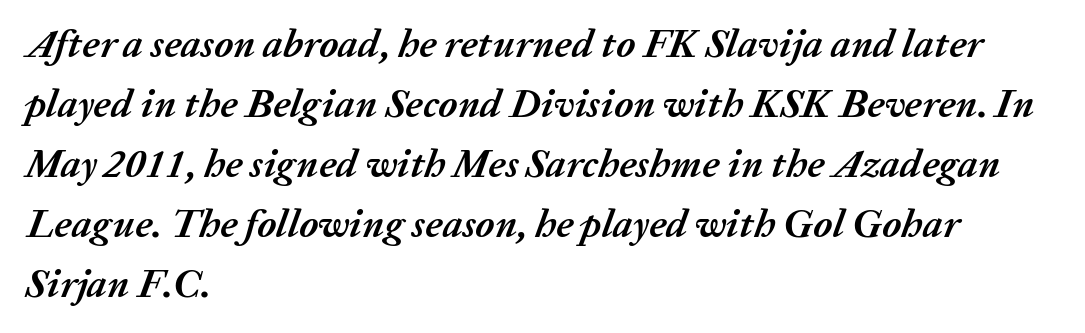
Quick note: italic. Character widths vary here, with narrow letters taking less room than wide ones. On the weight axis this lands at bold, roughly 700. Successive baselines arrive at the customary interval.
